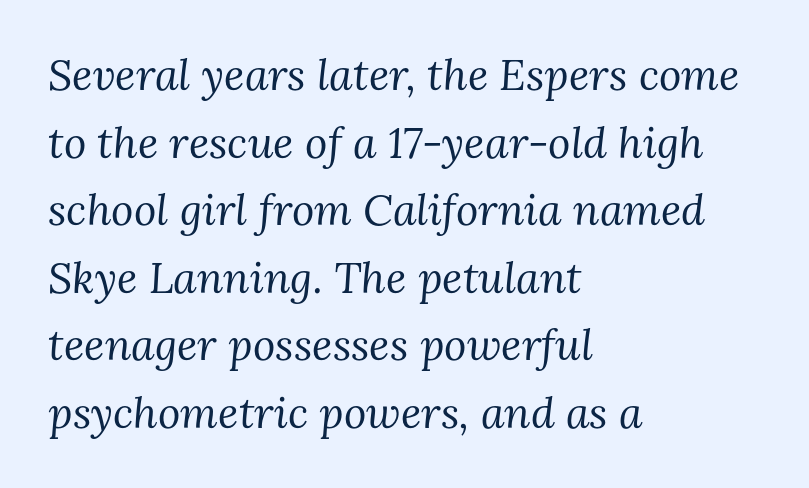
The image shows 43 px regular-weight serif type, italic (leaning right); set left-aligned, normal line spacing (1.57x), normal letter spacing, not underlined; medium stroke contrast and a medium x-height.
